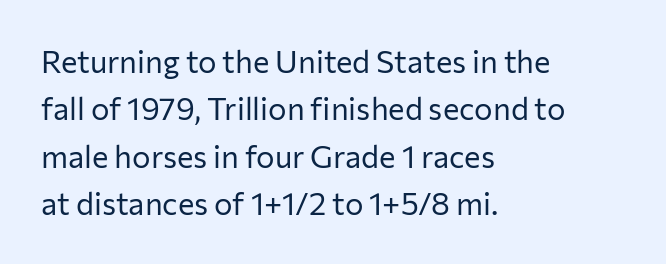
{"serif": "no", "italic": "no", "bold": "no", "weight": "regular", "width": "normal", "stroke_contrast": "low", "x_height": "medium", "monospaced": "no", "underline": "no", "align": "left", "line_spacing": "normal", "line_spacing_ratio": 1.53, "letter_spacing": "normal", "letter_spacing_em": 0.0, "glyph_px": 31}
